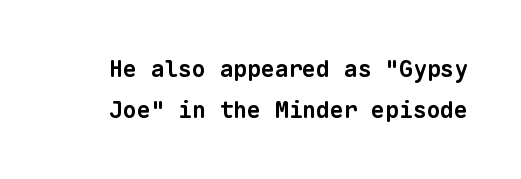
Q: Is the text bold? A: Yes.
Q: Is the text underlined? A: No.
Q: Is the spacing between letters normal or unusually wide? A: Normal.
